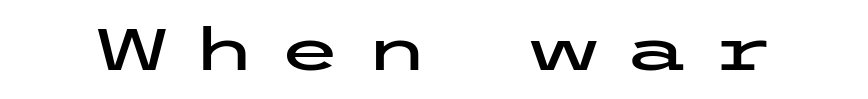
Words float on clear page, feet unadorned. Upright lettering throughout. The passage shown is typeset with a sans-serif family. The tracking reads as deliberately expanded to a designer's eye.
